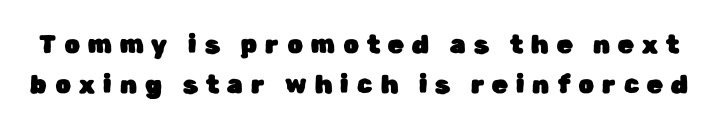
Display-style spreading of the glyphs; the letterfit is very open. Rendered with straight, roman letterforms. Lines of text with bare space underneath. Quick note: interline space is typical.
